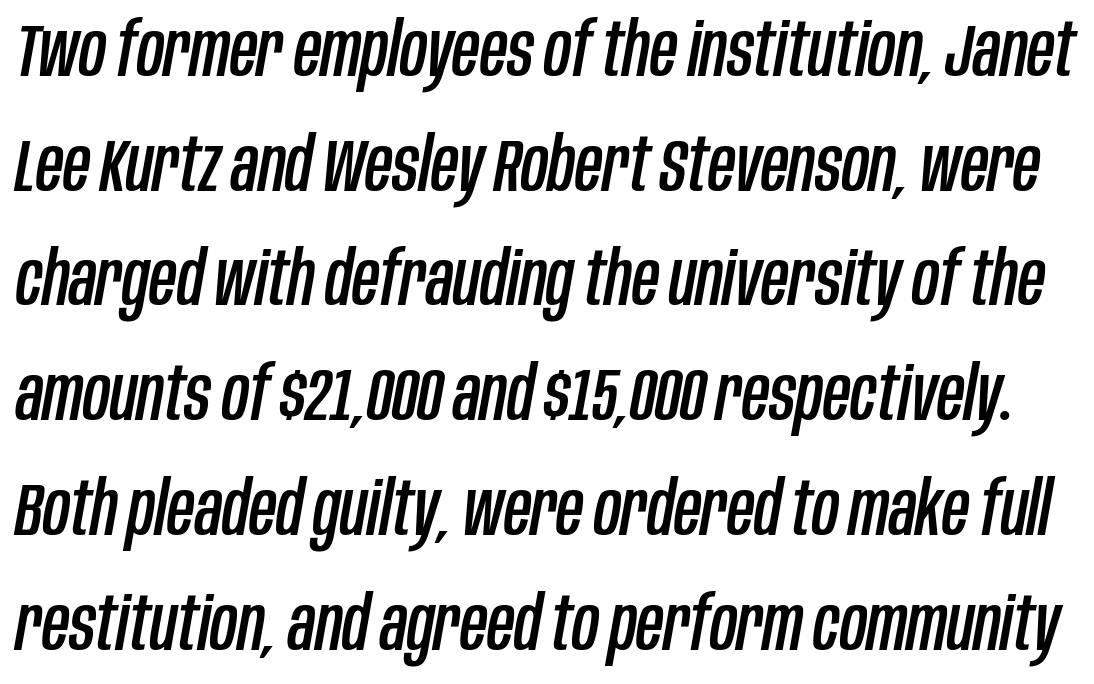
Anything drawn beneath the words? Only blank space. Students, observe: this is what conventionally led text looks like. Looks like regular typesetting: each glyph gets only the width it needs. No extra tracking has been applied to these lines. Is the type slanted? Yes — the strokes lean at a clear angle.
